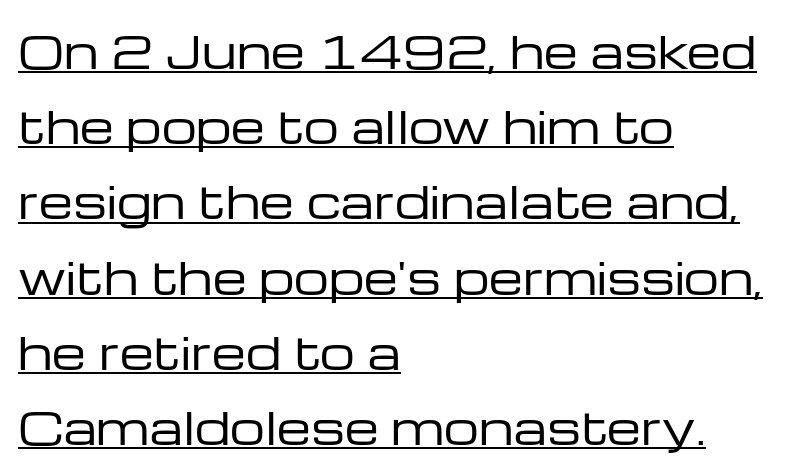
Q: Is the text bold? A: No.
Q: Is the text italic (slanted)? A: No, it is upright.
Q: Is the typeface a serif or a sans-serif typeface? A: Sans-serif.
Q: Is the text underlined? A: Yes.
Q: How is the paragraph aligned? A: Left-aligned.
Q: Is the spacing between letters normal or unusually wide? A: Normal.
Q: Width (condensed, normal, or wide)? A: Wide.
Q: Stroke contrast? A: Low.
Q: x-height? A: Medium.
Q: Monospaced? A: No.
